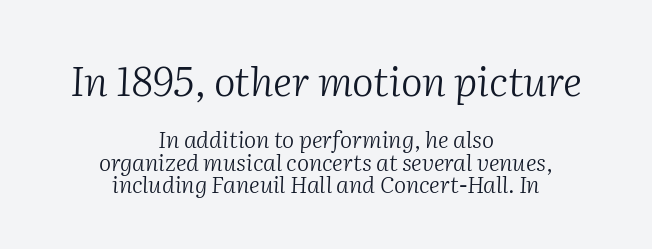
Q: Is the text bold? A: No.
Q: Is the text italic (slanted)? A: Yes, it leans right by about 2 degrees.
Q: Is the typeface a serif or a sans-serif typeface? A: Serif.
Q: Is the text underlined? A: No.
Q: How is the paragraph aligned? A: Centered.
Q: Is the spacing between letters normal or unusually wide? A: Normal.
Q: Is the spacing between lines tight, normal or loose? A: Tight.
Q: Which block of text is set in a larger size, the first (top) or the second (bottom)? A: The first (top) one.
Q: Width (condensed, normal, or wide)? A: Normal.
Q: Stroke contrast? A: Medium.
Q: x-height? A: Medium.
Q: Monospaced? A: No.
